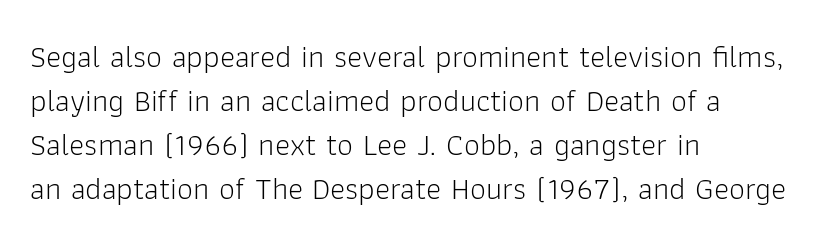
{"serif": "no", "italic": "no", "bold": "no", "weight": "light", "width": "normal", "stroke_contrast": "low", "x_height": "medium", "monospaced": "no", "underline": "no", "align": "left", "line_spacing": "normal", "line_spacing_ratio": 1.38, "letter_spacing": "normal", "letter_spacing_em": 0.0, "glyph_px": 32}
